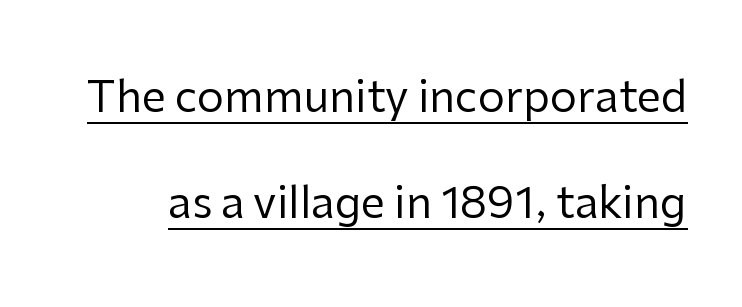
{"serif": "no", "italic": "no", "bold": "no", "weight": "regular", "width": "normal", "stroke_contrast": "low", "x_height": "medium", "monospaced": "no", "underline": "yes", "line_spacing": "loose", "line_spacing_ratio": 2.46, "letter_spacing": "normal", "letter_spacing_em": 0.0, "glyph_px": 43}
